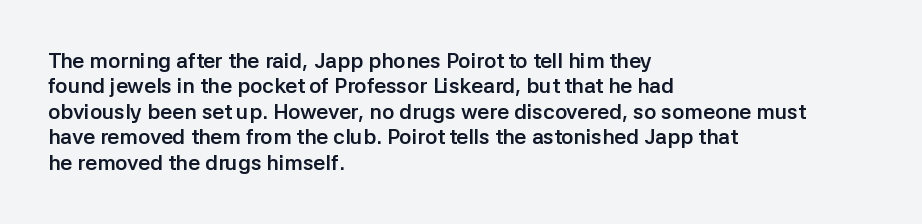
The gaps between neighbouring characters are ordinary and unremarkable. Heavy, bold letterforms. Posture: straight, roman, zero tilt. Caption: multi-line text, flush left, ragged right. Clear beneath every line of the passage.
